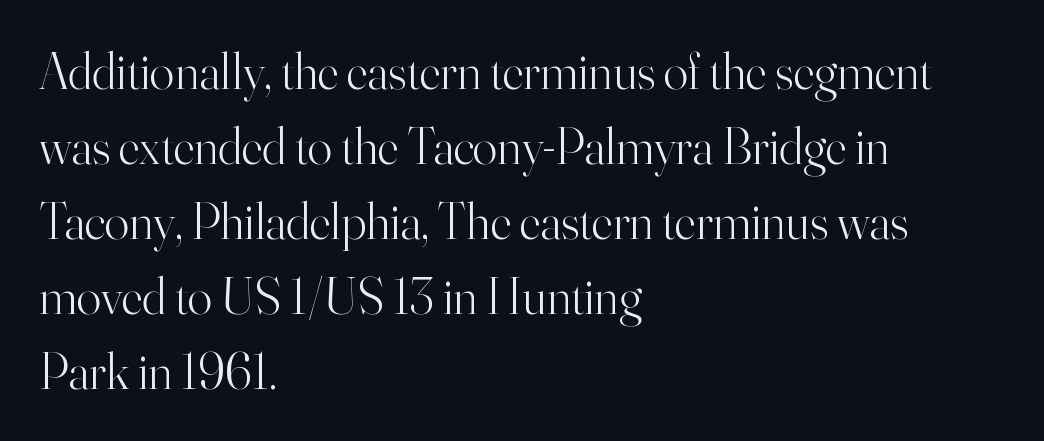
Q: Is the text bold? A: No.
Q: Is the text italic (slanted)? A: No, it is upright.
Q: Is the typeface a serif or a sans-serif typeface? A: Serif.
Q: Is the text underlined? A: No.
Q: How is the paragraph aligned? A: Left-aligned.
Q: Is the spacing between letters normal or unusually wide? A: Normal.
Q: Is the spacing between lines tight, normal or loose? A: Normal.
Q: Width (condensed, normal, or wide)? A: Normal.
Q: Stroke contrast? A: High.
Q: x-height? A: Small.
Q: Monospaced? A: No.
